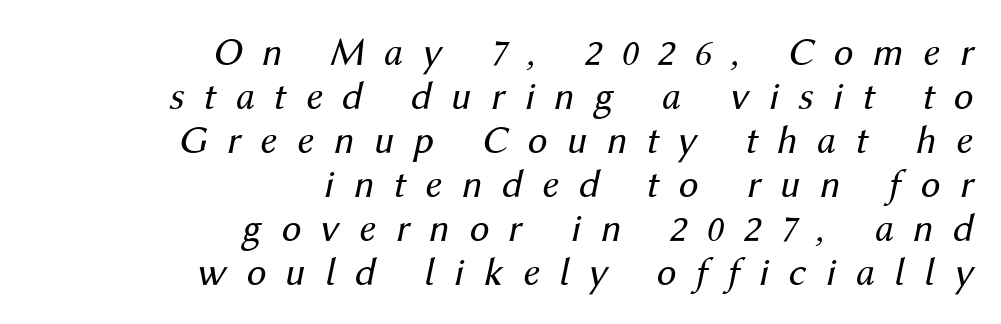
{"italic": "yes", "lean": "right", "slant_degrees": 12, "bold": "no", "weight": "regular", "width": "normal", "stroke_contrast": "medium", "x_height": "medium", "monospaced": "no", "underline": "no", "align": "right", "line_spacing": "tight", "line_spacing_ratio": 1.1, "letter_spacing": "wide", "letter_spacing_em": 0.48, "glyph_px": 40}
